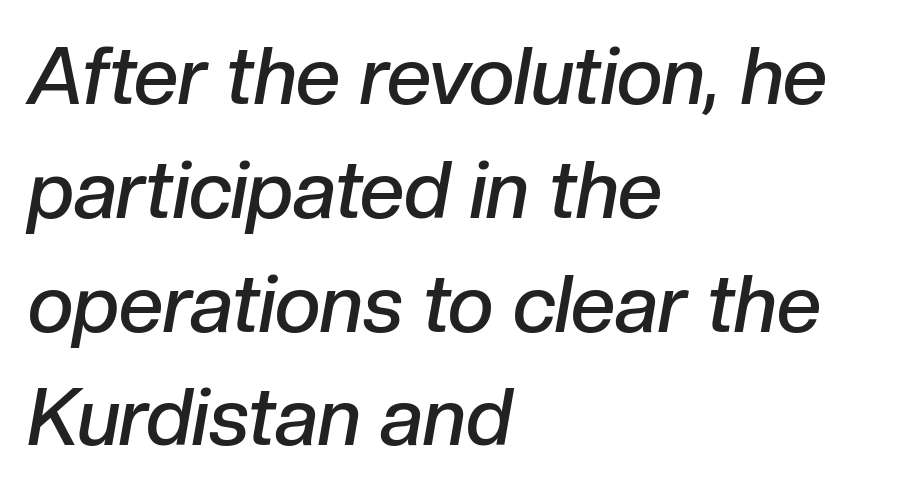
The image shows 79 px semibold type, italic (leaning right); set left-aligned, normal line spacing (1.44x), normal letter spacing, not underlined; low stroke contrast and a medium x-height.
